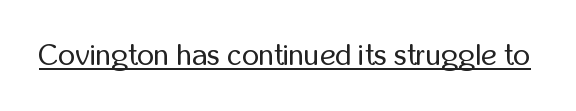
{"serif": "no", "italic": "no", "bold": "no", "weight": "regular", "width": "condensed", "stroke_contrast": "low", "x_height": "medium", "monospaced": "no", "underline": "yes", "letter_spacing": "normal", "letter_spacing_em": 0.0, "glyph_px": 30}
